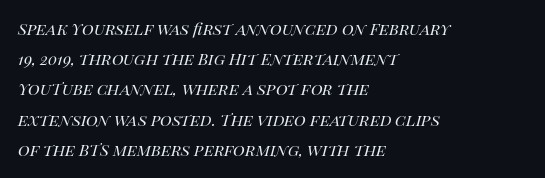
The image shows 20 px text type, italic (leaning right); set left-aligned, normal line spacing (1.51x), normal letter spacing, not underlined.
